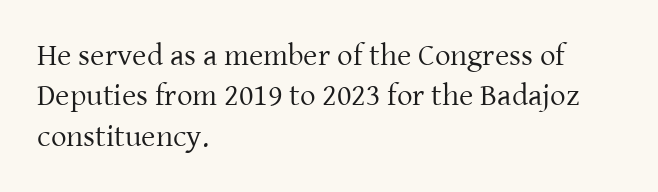
The image shows 31 px regular-weight serif type, upright; set left-aligned, normal line spacing (1.3x), normal letter spacing, not underlined; low stroke contrast and a medium x-height.
